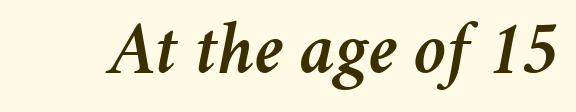
The face used here has a pronounced slope to its letters. How are the letters spaced? Ordinarily, with no added tracking. These lines are rendered in a variable-pitch font. The strip under each line holds only bare page.
